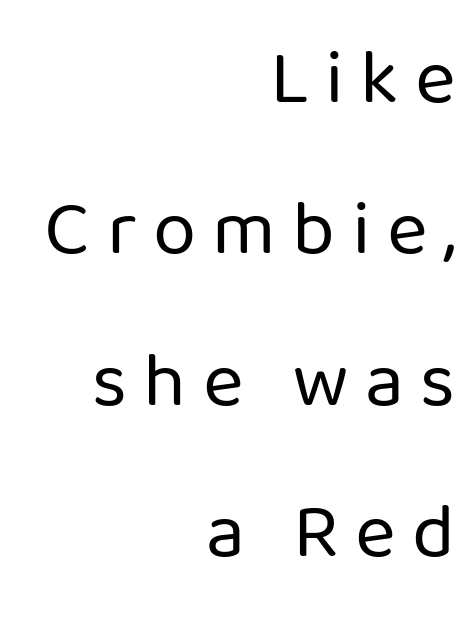
{"serif": "no", "italic": "no", "bold": "no", "weight": "regular", "width": "normal", "stroke_contrast": "low", "x_height": "medium", "monospaced": "no", "underline": "no", "align": "right", "line_spacing": "loose", "line_spacing_ratio": 1.94, "letter_spacing": "wide", "letter_spacing_em": 0.21, "glyph_px": 78}
